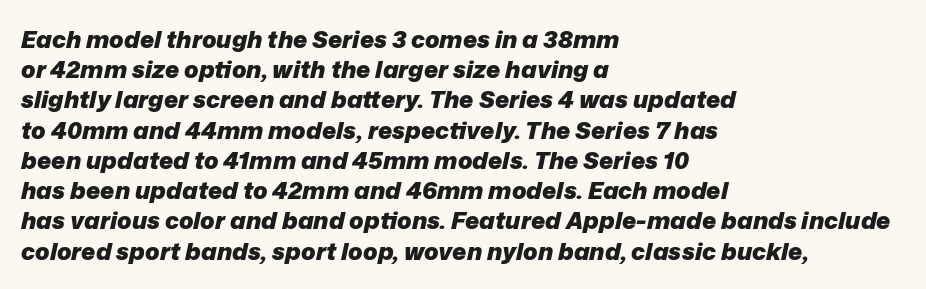
Q: Is the text bold? A: Yes.
Q: Is the text italic (slanted)? A: Yes, it leans right by about 12 degrees.
Q: Is the text underlined? A: No.
Q: How is the paragraph aligned? A: Left-aligned.
Q: Is the spacing between letters normal or unusually wide? A: Normal.
Q: Is the spacing between lines tight, normal or loose? A: Normal.
